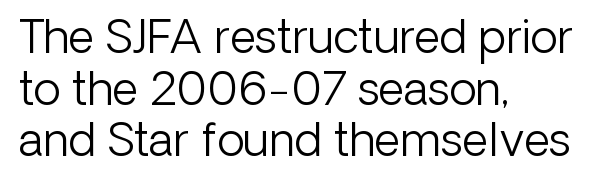
The face used here is a sans, in the tradition of grotesques and geometrics. Each row of text sits above clean, open space. The letters advance in unequal steps, a hallmark of proportional type. Is this a heavy cut? Hardly; it is regular or lighter. The block of text is dense from top to bottom, with scant space between rows. All the whitespace from short lines collects on the right.
